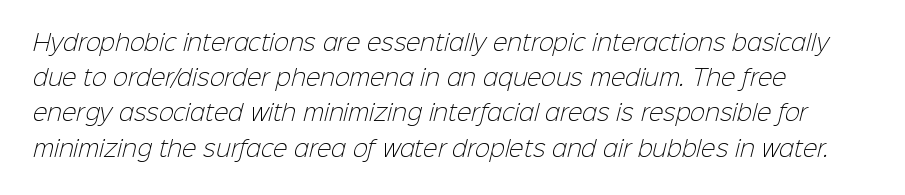
The image shows 22 px text type; set left-aligned, normal line spacing (1.6x), normal letter spacing, not underlined.
